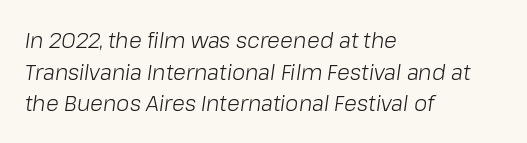
{"italic": "yes", "lean": "right", "slant_degrees": 8, "bold": "no", "underline": "no", "align": "left", "line_spacing": "normal", "line_spacing_ratio": 1.51, "letter_spacing": "normal", "letter_spacing_em": 0.0, "glyph_px": 21}
